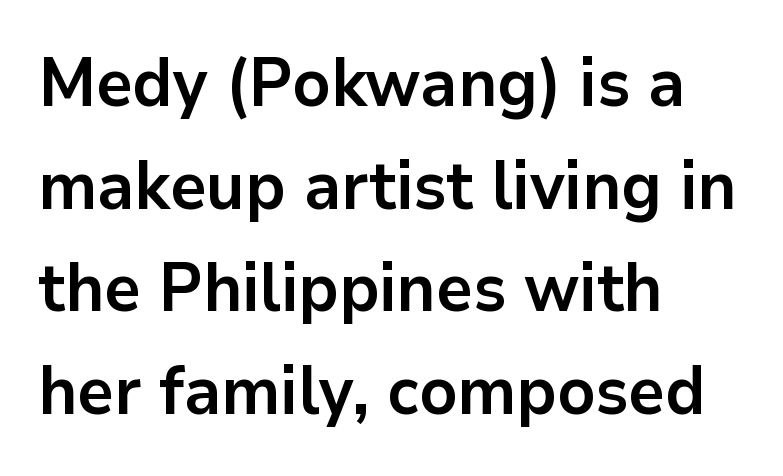
{"serif": "no", "italic": "no", "bold": "yes", "weight": "bold", "width": "normal", "stroke_contrast": "low", "x_height": "medium", "monospaced": "no", "underline": "no", "align": "left", "line_spacing": "normal", "line_spacing_ratio": 1.53, "letter_spacing": "normal", "letter_spacing_em": 0.0, "glyph_px": 67}
